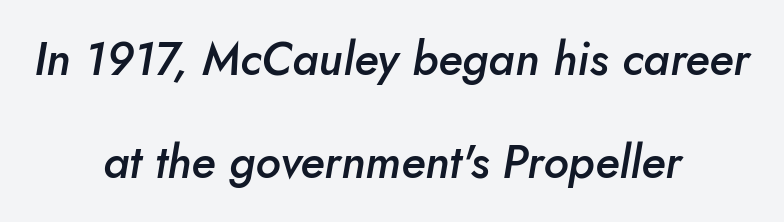
{"italic": "yes", "lean": "right", "slant_degrees": 10, "bold": "semi", "weight": "semibold", "width": "normal", "stroke_contrast": "low", "x_height": "small", "monospaced": "no", "underline": "no", "align": "center", "line_spacing": "loose", "line_spacing_ratio": 2.25, "letter_spacing": "normal", "letter_spacing_em": 0.0, "glyph_px": 46}
